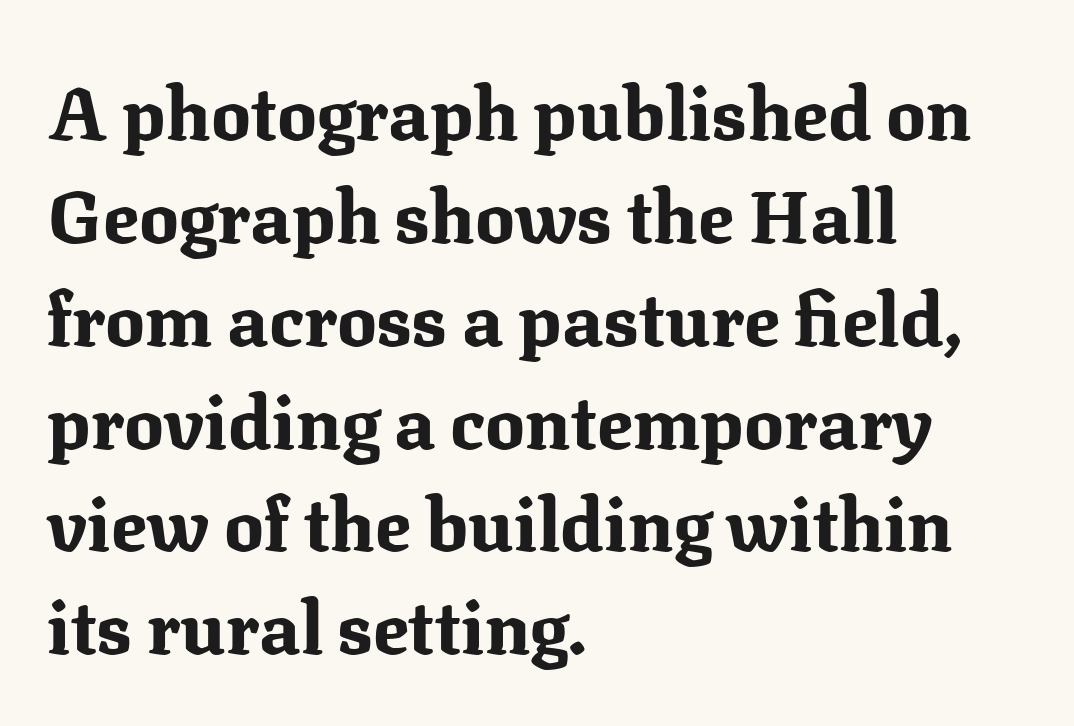
Q: Is the text bold? A: Yes.
Q: Is the text italic (slanted)? A: No, it is upright.
Q: Is the typeface a serif or a sans-serif typeface? A: Serif.
Q: Is the text underlined? A: No.
Q: How is the paragraph aligned? A: Left-aligned.
Q: Is the spacing between letters normal or unusually wide? A: Normal.
Q: Is the spacing between lines tight, normal or loose? A: Normal.
Q: Width (condensed, normal, or wide)? A: Normal.
Q: Stroke contrast? A: Medium.
Q: x-height? A: Medium.
Q: Monospaced? A: No.
